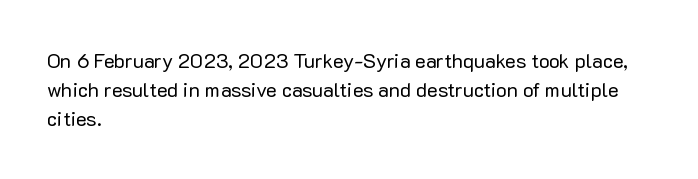
Q: Is the text bold? A: No.
Q: Is the text italic (slanted)? A: No, it is upright.
Q: Is the text underlined? A: No.
Q: How is the paragraph aligned? A: Left-aligned.
Q: Is the spacing between letters normal or unusually wide? A: Normal.
Q: Is the spacing between lines tight, normal or loose? A: Normal.
